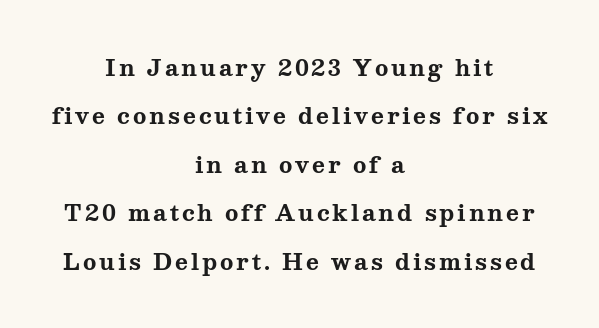
The image shows 22 px bold type, upright; set centered, loose line spacing (2.2x), not underlined.
